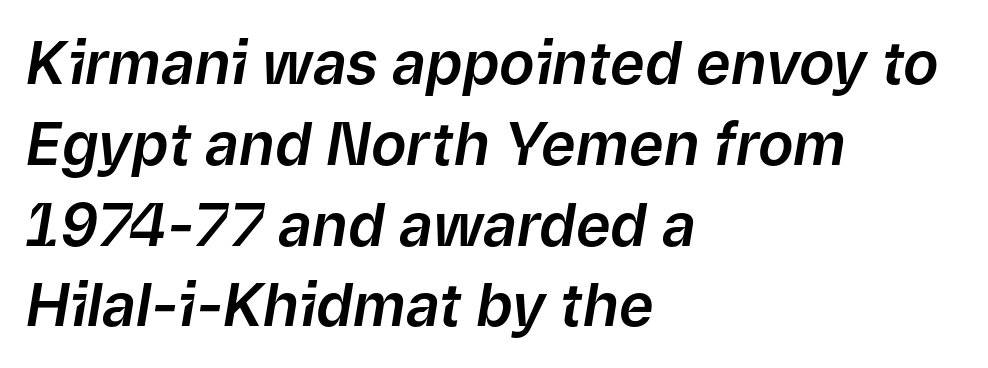
Characters are canted at an angle relative to the baseline's perpendicular. Vertical spacing — default. If you drew a ruler down the left edge, every line would touch it. Any mark beneath the type? The region is blank. Nobody touched the tracking dial on this one.
